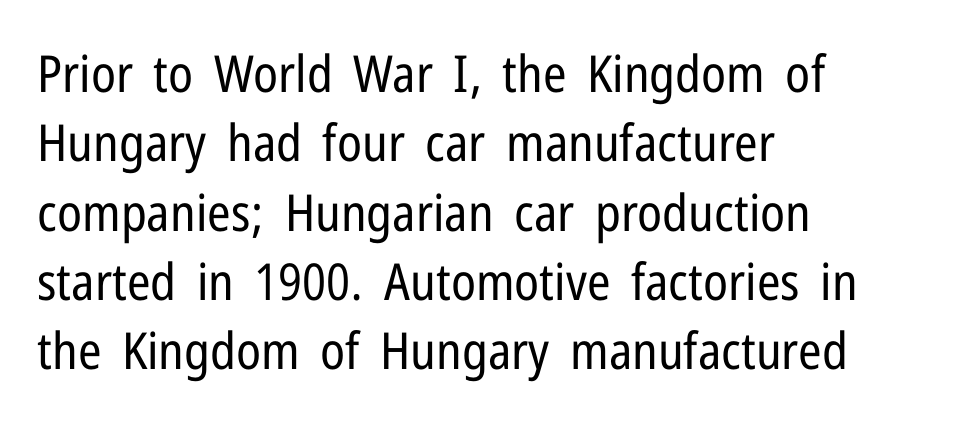
Q: Is the text bold? A: No.
Q: Is the text italic (slanted)? A: No, it is upright.
Q: Is the typeface a serif or a sans-serif typeface? A: Sans-serif.
Q: Is the text underlined? A: No.
Q: How is the paragraph aligned? A: Left-aligned.
Q: Is the spacing between letters normal or unusually wide? A: Normal.
Q: Is the spacing between lines tight, normal or loose? A: Normal.
Q: Width (condensed, normal, or wide)? A: Condensed.
Q: Stroke contrast? A: Low.
Q: x-height? A: Medium.
Q: Monospaced? A: No.
